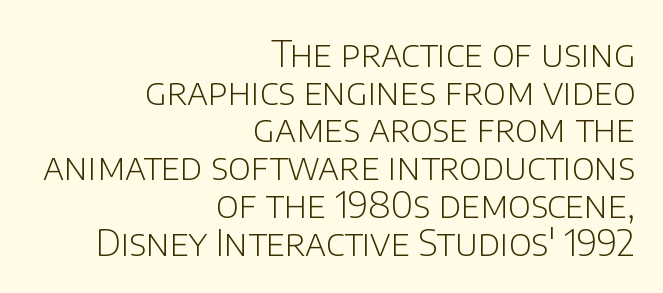
{"serif": "no", "italic": "no", "bold": "no", "weight": "light", "width": "normal", "stroke_contrast": "low", "x_height": "large", "monospaced": "no", "underline": "no", "align": "right", "line_spacing": "tight", "line_spacing_ratio": 1.02, "letter_spacing": "normal", "letter_spacing_em": 0.0, "glyph_px": 37}
